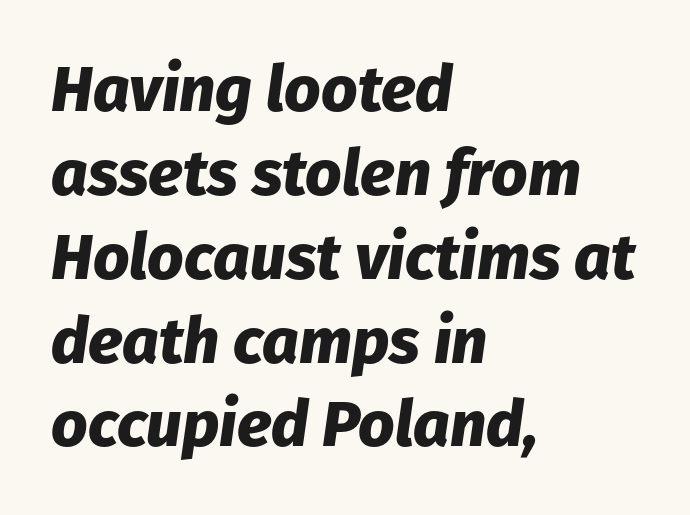
Compared with typical paragraphs, the rows here are spaced about the same. Every row of glyphs begins at an identical x-position on the left. The words here are not underlined. The face used here is proportionally spaced, like ordinary book or web type. If you drew a line through each stem, it would be angled. Nothing unusual about the tracking: characters are spaced as the font intends.
